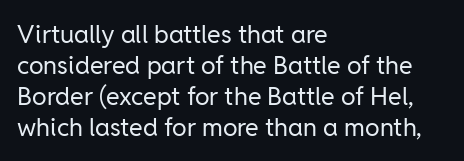
A light-to-regular cut is what we see here. Clear beneath every line of the passage. Vertical strokes here are truly vertical. The passage shown has conventional tracking throughout. Leftover space on each line is placed entirely after the last word.
